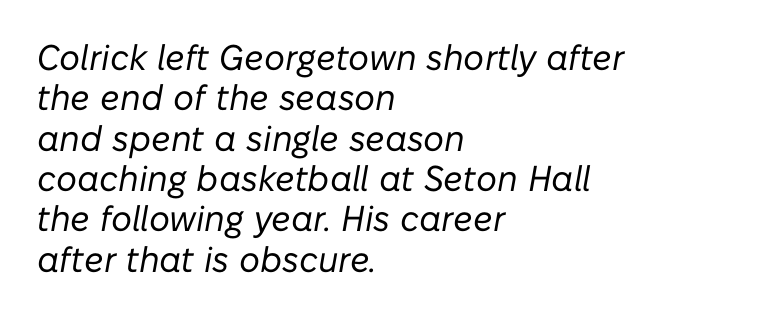
Would a proofreader flag this as italicized? Yes. Each new line begins almost immediately beneath the previous one. Think of a printed novel: that variable character pitch is what you see here. Clear beneath every line of the passage. The characters are drawn with everyday or finer stroke widths. Horizontal alignment here is leftward, the default for most running prose.
